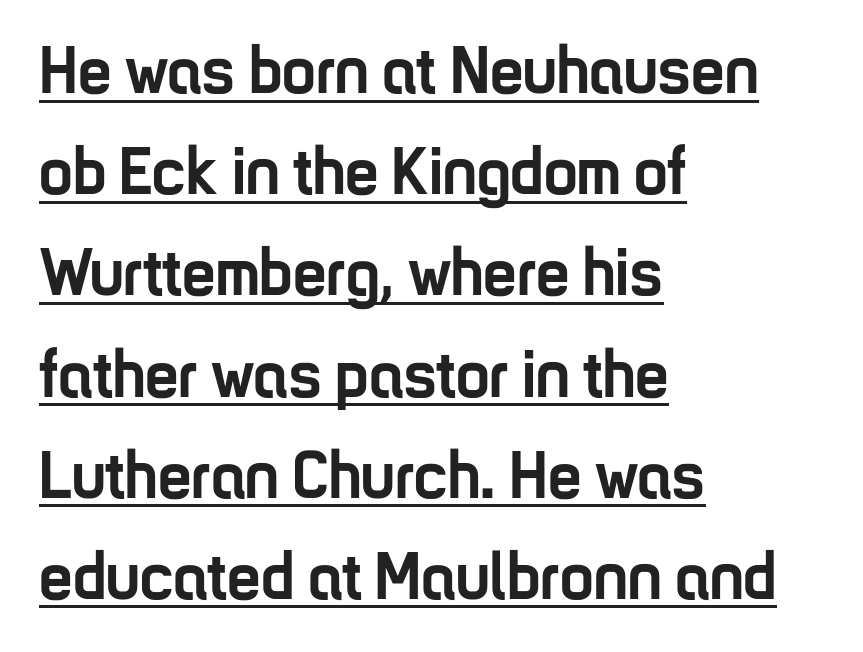
Note the varied advance widths — an 'i' is clearly narrower than an 'm'. The rendering uses a bold face; every stroke is thick and dark. Reading down the column, the eye jumps a familiar distance to each next line. The letters stand upright; this is a roman face. Has an underline been added? It has. The glyphs in this specimen are sans serif.
